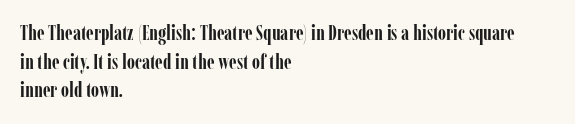
{"italic": "no", "bold": "yes", "underline": "no", "align": "left", "line_spacing": "normal", "line_spacing_ratio": 1.36, "letter_spacing": "normal", "letter_spacing_em": 0.0, "glyph_px": 21}
